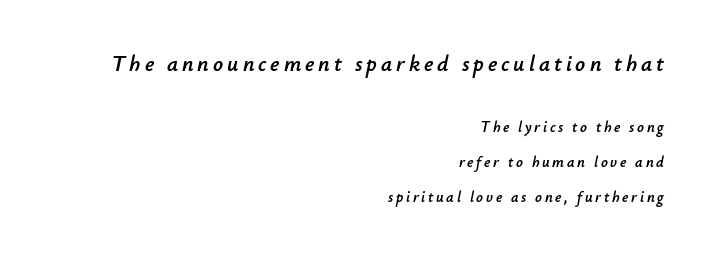
The string is rendered with underlining switched off. Compare the two chunks: the upper has the greater cap height. Designer's note — italics engaged. A typesetter would call this leading open, well beyond the default. Typeset ragged left — the right edge is the straight one.
